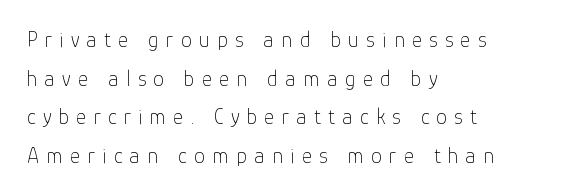
Q: Is the text bold? A: No.
Q: Is the text italic (slanted)? A: No, it is upright.
Q: Is the text underlined? A: No.
Q: How is the paragraph aligned? A: Left-aligned.
Q: Is the spacing between letters normal or unusually wide? A: Unusually wide.
